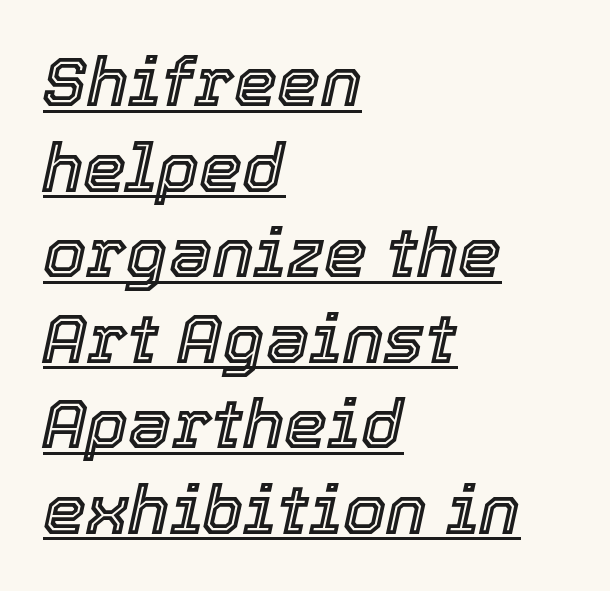
The image shows 69 px text type, italic (leaning right); set left-aligned, line spacing 1.24x, normal letter spacing, underlined; a medium x-height.
